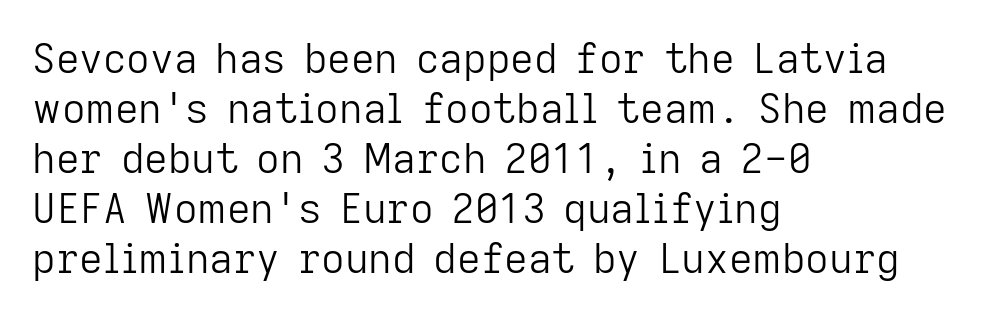
{"serif": "no", "italic": "no", "bold": "no", "weight": "light", "width": "normal", "stroke_contrast": "low", "x_height": "medium", "monospaced": "no", "underline": "no", "align": "left", "line_spacing_ratio": 1.22, "letter_spacing": "normal", "letter_spacing_em": 0.0, "glyph_px": 41}
